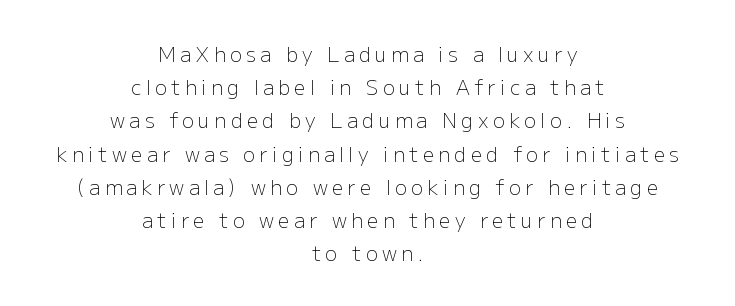
Which margin do the lines hug? Neither — every line sits in the middle. Here the glyphs are tracked loosely, breaking word shapes into spaced letters. One glance says typical: line gaps are just what's usual. The typography opts for an upright posture over an oblique one. The font is comparable to plain body text, perhaps lighter. Check under the words: just untouched page.
